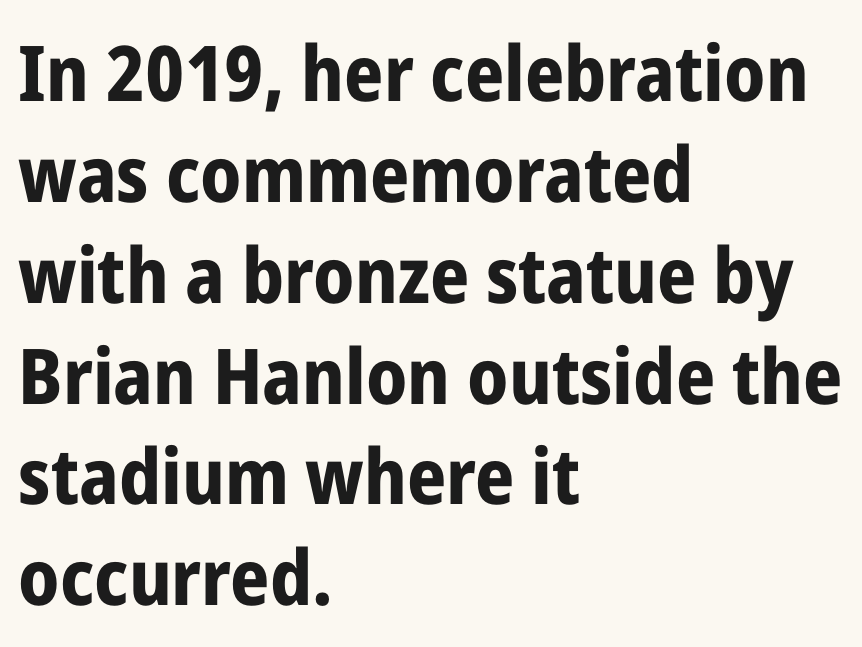
{"serif": "no", "italic": "no", "bold": "yes", "weight": "bold", "width": "condensed", "stroke_contrast": "low", "x_height": "medium", "monospaced": "no", "underline": "no", "align": "left", "line_spacing": "normal", "line_spacing_ratio": 1.31, "letter_spacing": "normal", "letter_spacing_em": 0.0, "glyph_px": 77}
